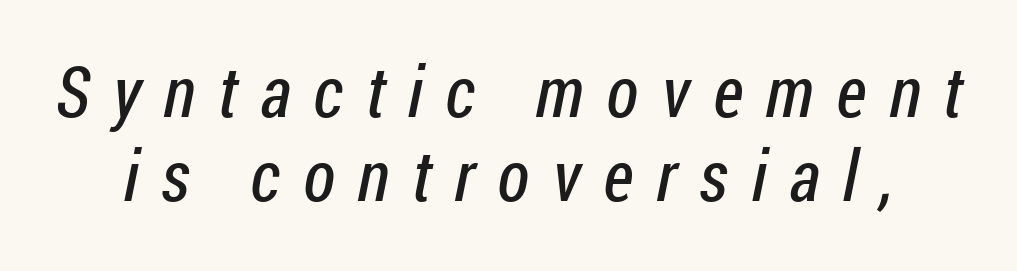
Q: Is the text bold? A: No.
Q: Is the typeface a serif or a sans-serif typeface? A: Sans-serif.
Q: Is the text underlined? A: No.
Q: Is the spacing between letters normal or unusually wide? A: Unusually wide.
Q: Width (condensed, normal, or wide)? A: Condensed.
Q: Stroke contrast? A: Low.
Q: x-height? A: Medium.
Q: Monospaced? A: No.
